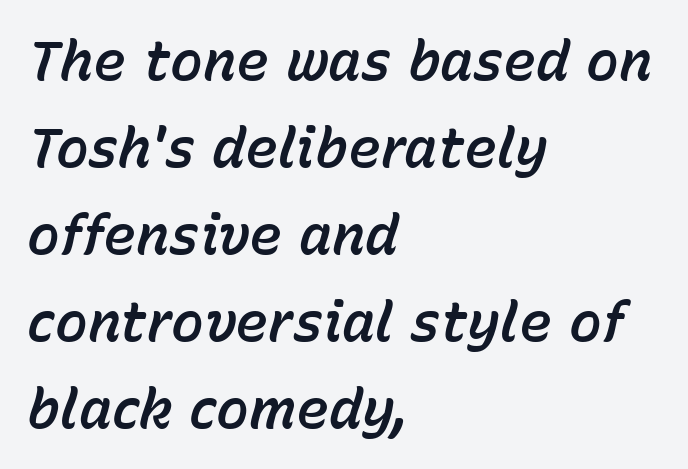
These lines are rendered in a variable-pitch font. Check under the words: just untouched page. Is the type slanted? Yes — the strokes lean at a clear angle. How would I describe the line gaps? Plain and ordinary. A student would call this left alignment; a typographer would say flush left, rag right.
